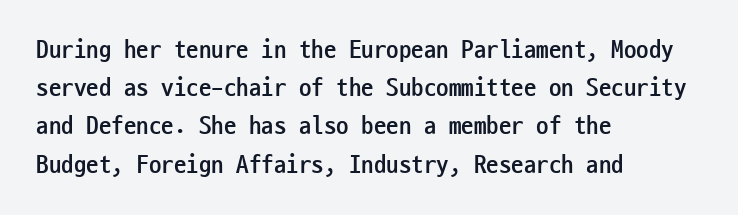
Lines of text with bare space underneath. Quick note: interline space is typical. The line texture is even and compact thanks to regular tracking. The letters stand straight up with perfectly vertical stems. I'd describe the lettering as bold — thick and assertive.
